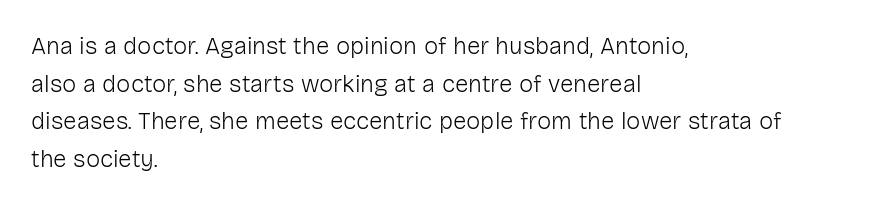
{"italic": "no", "bold": "no", "underline": "no", "align": "left", "line_spacing": "normal", "line_spacing_ratio": 1.57, "letter_spacing": "normal", "letter_spacing_em": 0.0, "glyph_px": 24}
